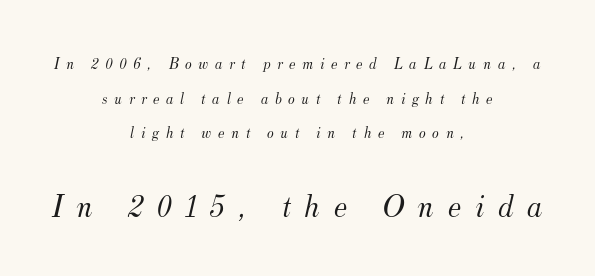
{"serif": "yes", "italic": "yes", "lean": "right", "slant_degrees": 12, "bold": "no", "weight": "light", "width": "normal", "stroke_contrast": "medium", "x_height": "small", "monospaced": "no", "underline": "no", "align": "center", "line_spacing": "loose", "line_spacing_ratio": 2.17, "letter_spacing": "wide", "letter_spacing_em": 0.41, "larger_block": "second", "size_ratio": 2.06, "glyph_px": 33}
